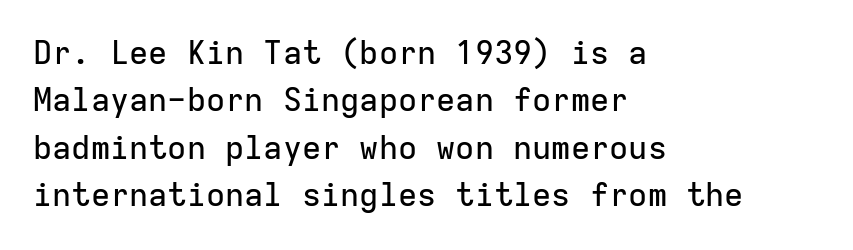
Q: Is the text italic (slanted)? A: No, it is upright.
Q: Is the typeface a serif or a sans-serif typeface? A: Sans-serif.
Q: Is the text underlined? A: No.
Q: How is the paragraph aligned? A: Left-aligned.
Q: Is the spacing between letters normal or unusually wide? A: Normal.
Q: Is the spacing between lines tight, normal or loose? A: Normal.
Q: Width (condensed, normal, or wide)? A: Normal.
Q: Stroke contrast? A: Low.
Q: x-height? A: Medium.
Q: Monospaced? A: Yes.
